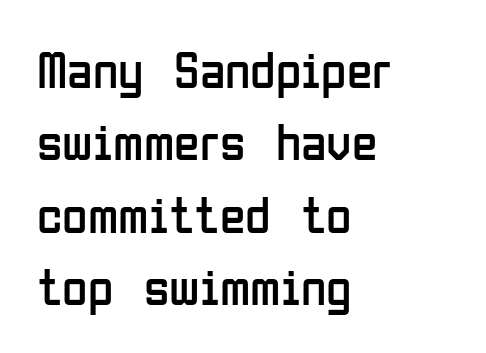
There is no visible air inserted between adjacent glyphs. Posture: straight, roman, zero tilt. The text was rendered using a sans face with plain stroke endings. Nothing heavy about these letters — not bold at all. The designer left line spacing at the default.
